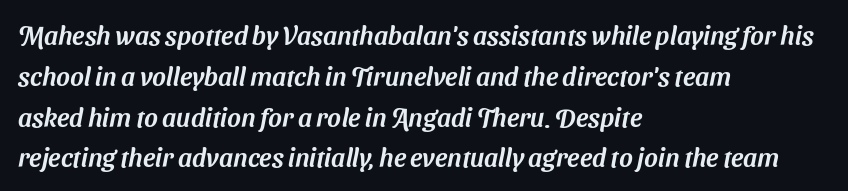
The area under the type is left untouched. Does the leading feel generous? No, just average. Does extra space separate the letters? No, they use regular spacing. Casual observation: everything's shoved over to the left.
